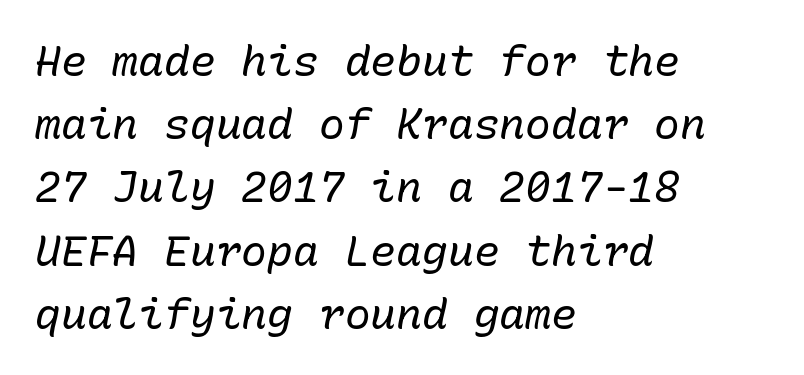
Q: Is the text bold? A: No.
Q: Is the text italic (slanted)? A: Yes, it leans right by about 10 degrees.
Q: Is the text underlined? A: No.
Q: How is the paragraph aligned? A: Left-aligned.
Q: Is the spacing between letters normal or unusually wide? A: Normal.
Q: Is the spacing between lines tight, normal or loose? A: Normal.
Q: Width (condensed, normal, or wide)? A: Normal.
Q: Stroke contrast? A: Low.
Q: x-height? A: Medium.
Q: Monospaced? A: Yes.
